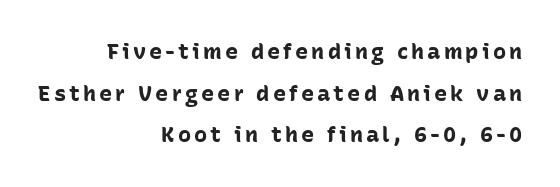
Q: Is the text bold? A: Yes.
Q: Is the text italic (slanted)? A: No, it is upright.
Q: Is the text underlined? A: No.
Q: How is the paragraph aligned? A: Right-aligned.
